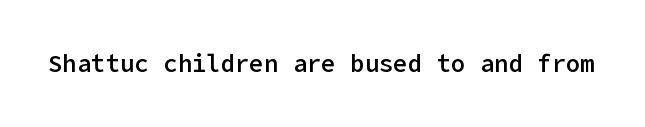
Quick note: underline off. Rendered with straight, roman letterforms. Each word holds together tightly as a unit, with standard inter-letter gaps. Slightly chunky letters — semibold, I'd say, not full bold.
